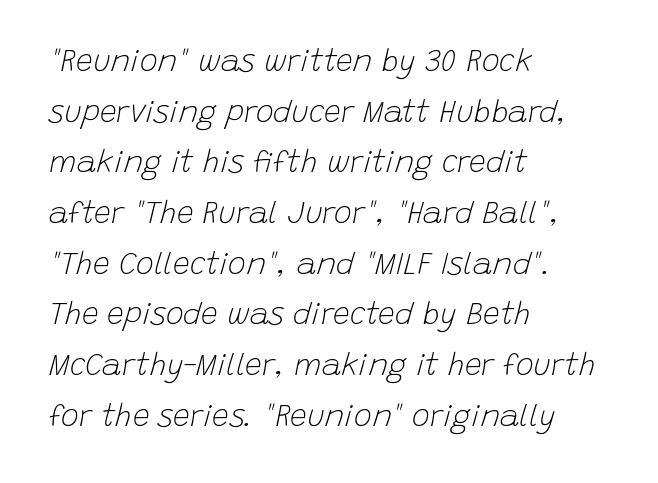
The image shows 30 px light type, italic (leaning right); set left-aligned, normal line spacing (1.69x), normal letter spacing, not underlined; low stroke contrast and a large x-height.
